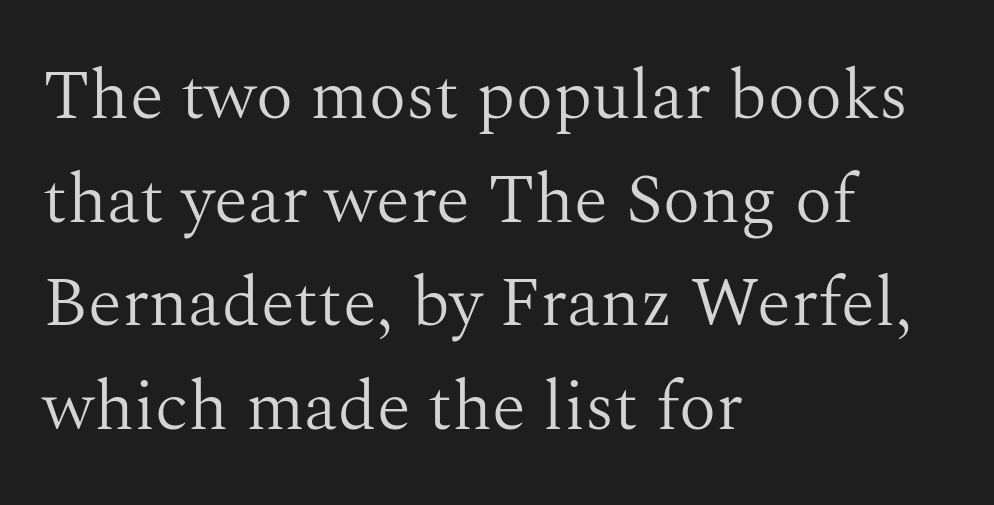
The image shows 70 px light serif type, upright; set left-aligned, normal line spacing (1.48x), normal letter spacing, not underlined; medium stroke contrast and a medium x-height.
